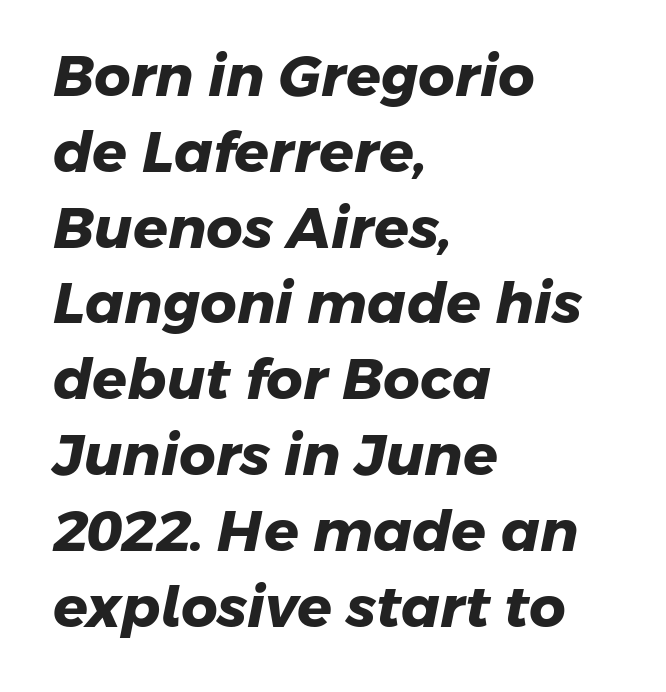
Horizontal bands of white between lines are of average thickness. The rendering anchors every line to the left-hand side. Are there feet on the stems? There aren't — it's a sans. Caption: standard tracking, unaltered. Weight: bold.
